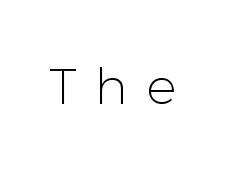
The image shows 50 px light sans-serif type, upright; set unusually wide letter spacing (+0.38 em), not underlined; low stroke contrast and a medium x-height.
